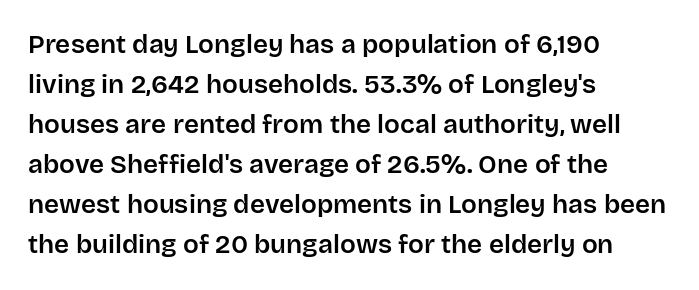
Descender tails drop into unmarked territory. Each word holds together tightly as a unit, with standard inter-letter gaps. Style check: upright. A student would call this left alignment; a typographer would say flush left, rag right. If you measured baseline to baseline, you'd find a middling distance.
